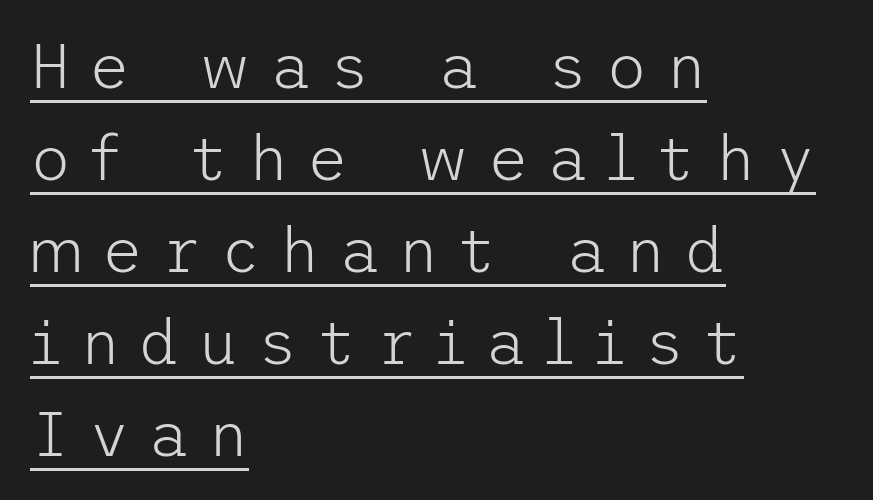
Nope, not italic — everything's standing straight. How are the letters spaced? Widely, with obvious added tracking. The typesetter has applied underlining to the passage shown. The typesetter chose a ragged-right arrangement here. Typographically, this falls in the sans-serif category.
